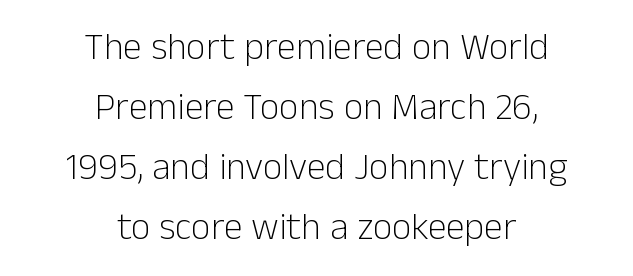
{"serif": "no", "italic": "no", "bold": "no", "weight": "light", "width": "normal", "stroke_contrast": "low", "x_height": "medium", "monospaced": "no", "underline": "no", "align": "center", "line_spacing": "normal", "line_spacing_ratio": 1.58, "letter_spacing": "normal", "letter_spacing_em": 0.0, "glyph_px": 38}
